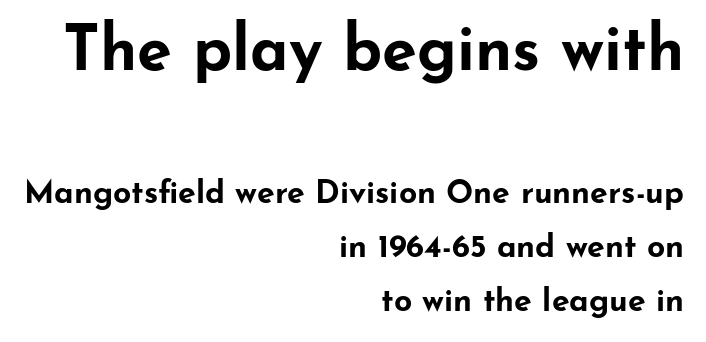
Q: Is the text bold? A: Yes.
Q: Is the text italic (slanted)? A: No, it is upright.
Q: Is the typeface a serif or a sans-serif typeface? A: Sans-serif.
Q: Is the text underlined? A: No.
Q: How is the paragraph aligned? A: Right-aligned.
Q: Is the spacing between letters normal or unusually wide? A: Normal.
Q: Is the spacing between lines tight, normal or loose? A: Normal.
Q: Which block of text is set in a larger size, the first (top) or the second (bottom)? A: The first (top) one.
Q: Width (condensed, normal, or wide)? A: Wide.
Q: Stroke contrast? A: Low.
Q: x-height? A: Small.
Q: Monospaced? A: No.
